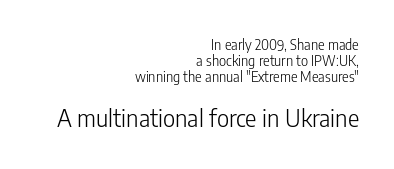
The image shows 24 px text type, upright; set right-aligned, tight line spacing (1.14x), normal letter spacing, not underlined; the second (bottom) block is 1.71x larger.
